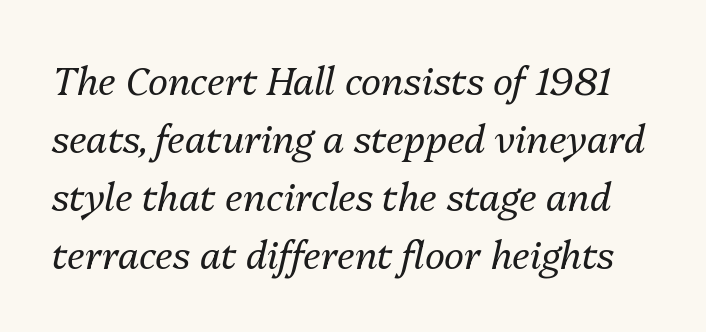
{"italic": "yes", "lean": "right", "slant_degrees": 13, "bold": "no", "weight": "regular", "width": "normal", "stroke_contrast": "medium", "x_height": "medium", "monospaced": "no", "underline": "no", "line_spacing": "normal", "line_spacing_ratio": 1.53, "letter_spacing": "normal", "letter_spacing_em": 0.0, "glyph_px": 38}
